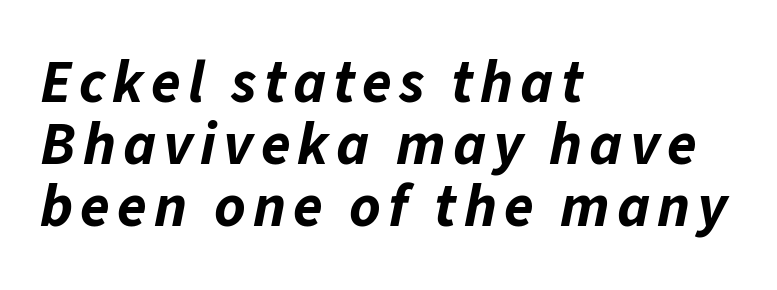
Q: Is the text bold? A: Yes.
Q: Is the text italic (slanted)? A: Yes, it leans right by about 11 degrees.
Q: Is the text underlined? A: No.
Q: How is the paragraph aligned? A: Left-aligned.
Q: Is the spacing between lines tight, normal or loose? A: Tight.
Q: Width (condensed, normal, or wide)? A: Normal.
Q: Stroke contrast? A: Low.
Q: x-height? A: Medium.
Q: Monospaced? A: No.
